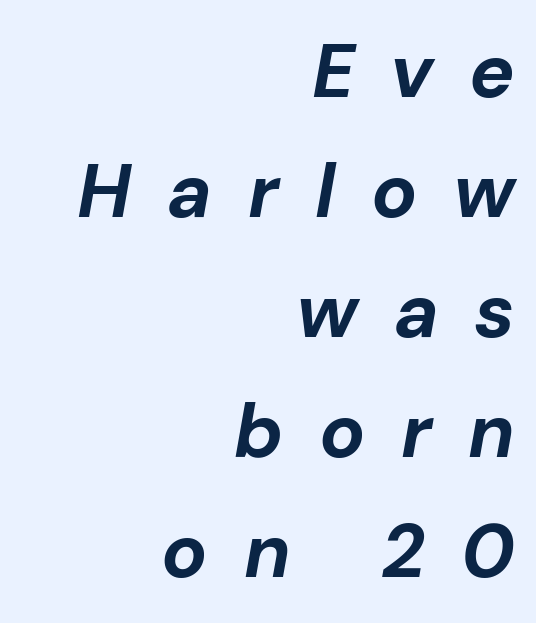
The image shows 76 px bold type, italic (leaning right); set right-aligned, normal line spacing (1.58x), unusually wide letter spacing (+0.47 em), not underlined; low stroke contrast and a medium x-height.
